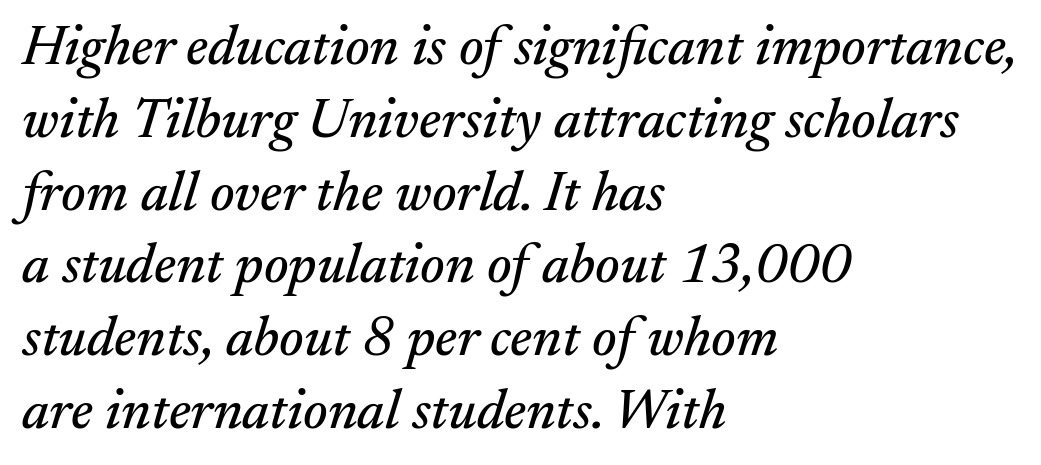
The image shows 56 px serif type, italic (leaning right); set left-aligned, normal line spacing (1.3x), normal letter spacing, not underlined; medium stroke contrast and a small x-height.
